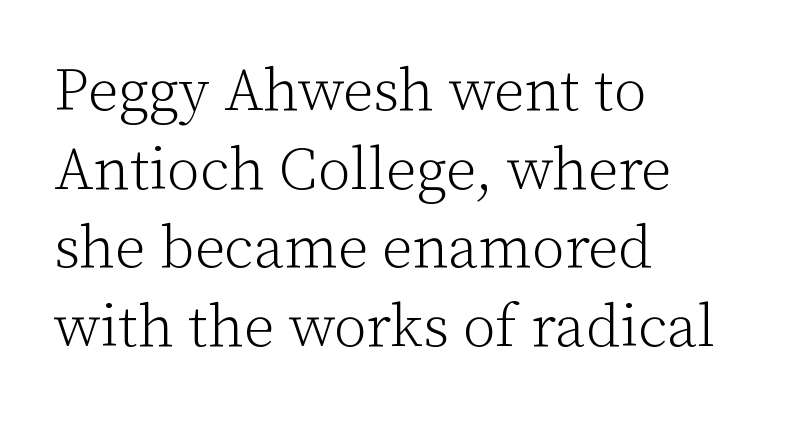
The gap between lines stays unmarked. Rendered with straight, roman letterforms. This is not heavy type; no bold has been used. This sample is left-justified, so line endings fall wherever the words run out. Character widths vary here, with narrow letters taking less room than wide ones. You can tell from the footed stems that serif type was used.
